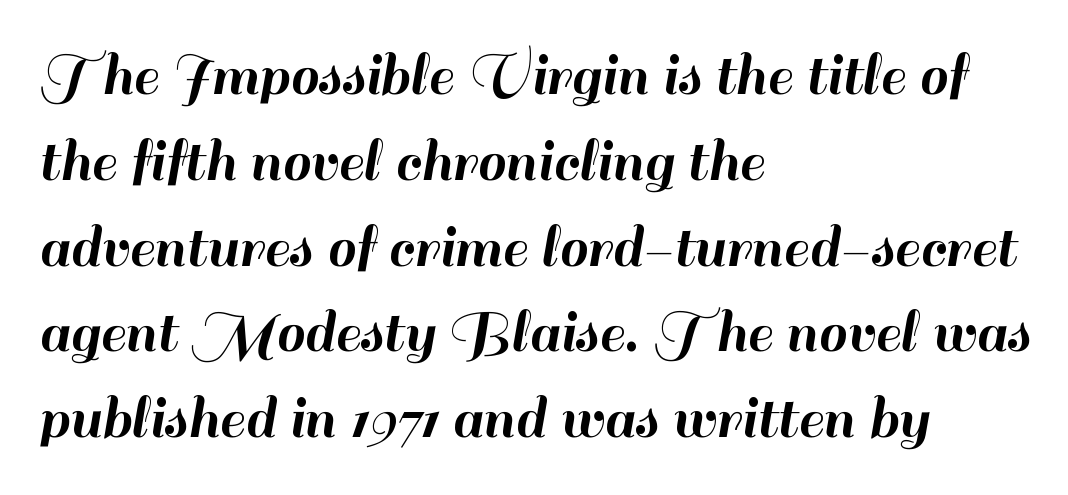
Check under the words: just untouched page. This rendering uses left alignment, leaving the right contour irregular. Rows of type keep a routine distance in the vertical direction. A sans-serif font was chosen for this passage. In terms of letterspacing, this is plain default setting. Think of a printed novel: that variable character pitch is what you see here.
